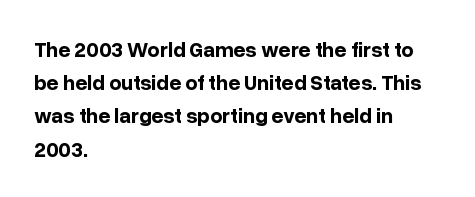
Q: Is the text bold? A: Yes.
Q: Is the text italic (slanted)? A: No, it is upright.
Q: Is the text underlined? A: No.
Q: How is the paragraph aligned? A: Left-aligned.
Q: Is the spacing between letters normal or unusually wide? A: Normal.
Q: Is the spacing between lines tight, normal or loose? A: Normal.
